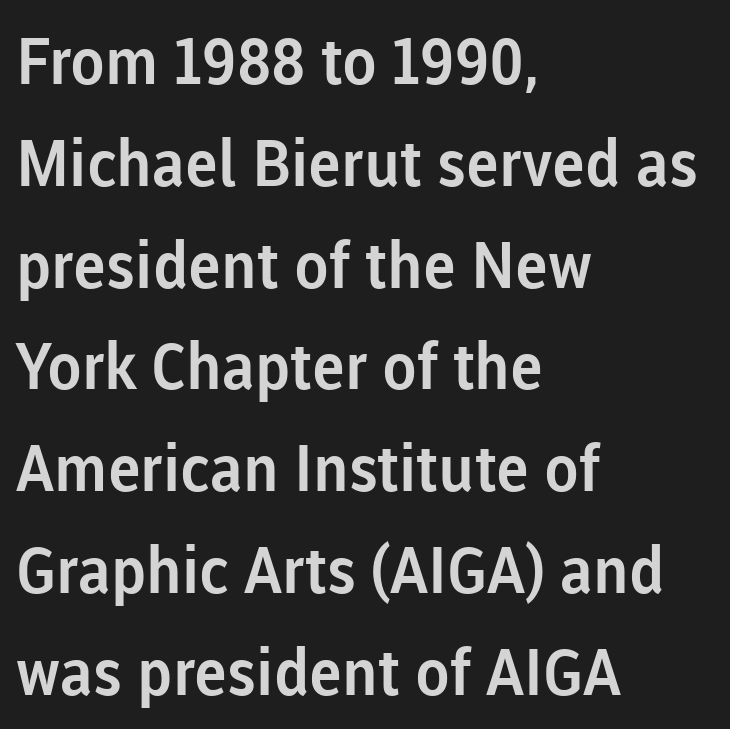
The image shows 64 px sans-serif type, upright; set left-aligned, normal line spacing (1.59x), normal letter spacing, not underlined; low stroke contrast and a medium x-height.
